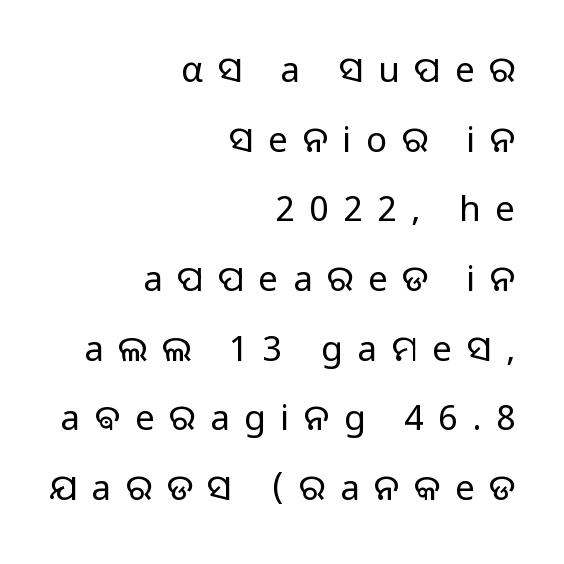
Italic: no, the glyphs are upright roman. Decoration check: the copy has no underline. The horizontal fit of the characters is loose and conspicuously gappy. The ragged edge is on the left, which tells us the setting is flush right. This block would shrink considerably if given ordinary leading; it's expanded now.
